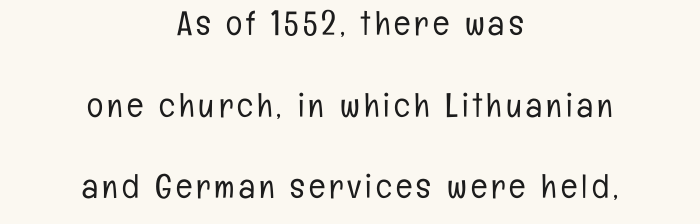
A student would call this center alignment; a typographer would say set centered. The type family on display is of the sans-serif kind. The face used here is proportionally spaced, like ordinary book or web type. A roman cut, with each character standing at attention.
